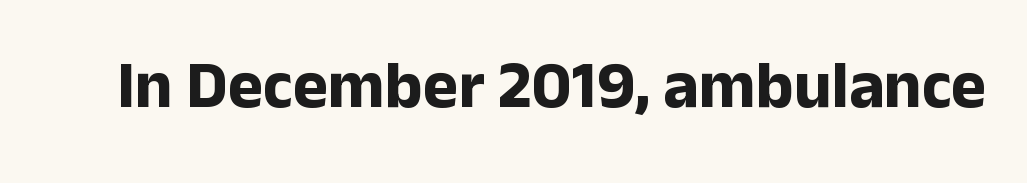
The image shows 67 px bold sans-serif type, upright; set normal letter spacing, not underlined; low stroke contrast and a medium x-height.
